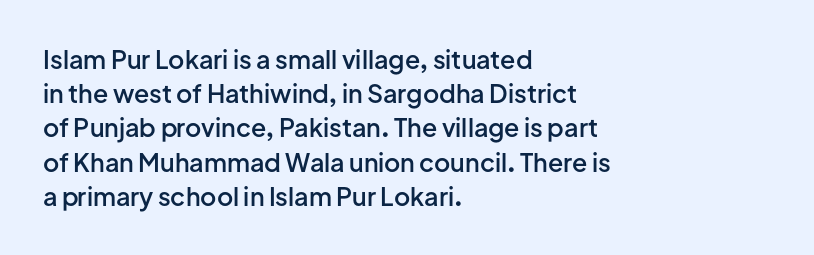
Q: Is the text bold? A: Semi-bold.
Q: Is the text italic (slanted)? A: No, it is upright.
Q: Is the text underlined? A: No.
Q: How is the paragraph aligned? A: Left-aligned.
Q: Is the spacing between letters normal or unusually wide? A: Normal.
Q: Is the spacing between lines tight, normal or loose? A: Normal.
